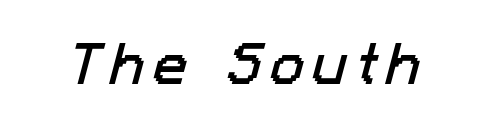
Check the space under the baseline: it is left empty. Looks like regular typesetting: each glyph gets only the width it needs. Is this a sans? Yes — the strokes have no serifs.
